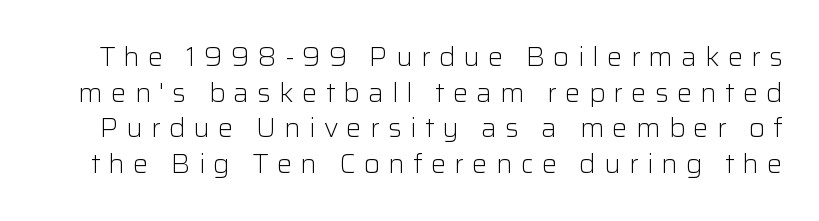
Q: Is the text bold? A: No.
Q: Is the text italic (slanted)? A: No, it is upright.
Q: Is the text underlined? A: No.
Q: Is the spacing between letters normal or unusually wide? A: Unusually wide.
Q: Is the spacing between lines tight, normal or loose? A: Normal.
